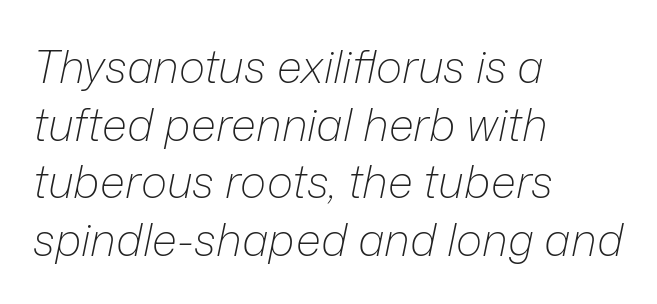
Interline gaps are of average width in this sample. A student would call this left alignment; a typographer would say flush left, rag right. Varying glyph widths throughout — classic text-font behaviour. This rendering leaves character spacing at its baseline value.
